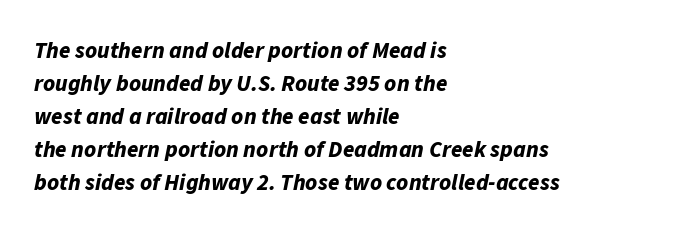
Alignment: flush left. Honestly, the letter spacing is just normal — you wouldn't notice it. Type without underlining. Heavy, bold letterforms. Quick note: interline space is typical. Notice how the stems are inclined rather than vertical — that's the hallmark of italics.
